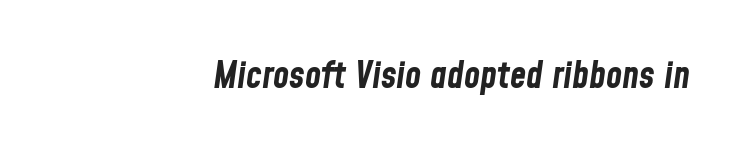
{"italic": "yes", "lean": "right", "slant_degrees": 8, "bold": "yes", "weight": "bold", "width": "condensed", "stroke_contrast": "low", "x_height": "medium", "monospaced": "no", "underline": "no", "align": "right", "letter_spacing": "normal", "letter_spacing_em": 0.0, "glyph_px": 37}
